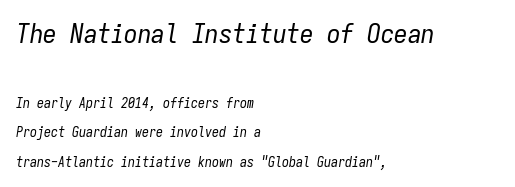
Q: Is the text bold? A: No.
Q: Is the text italic (slanted)? A: Yes, it leans right by about 9 degrees.
Q: Is the text underlined? A: No.
Q: How is the paragraph aligned? A: Left-aligned.
Q: Is the spacing between letters normal or unusually wide? A: Normal.
Q: Is the spacing between lines tight, normal or loose? A: Loose.
Q: Which block of text is set in a larger size, the first (top) or the second (bottom)? A: The first (top) one.
